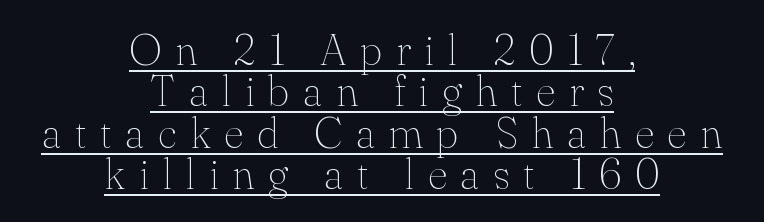
{"serif": "yes", "italic": "no", "bold": "no", "weight": "thin", "width": "normal", "stroke_contrast": "medium", "x_height": "small", "monospaced": "no", "underline": "yes", "align": "center", "line_spacing": "tight", "line_spacing_ratio": 0.96, "letter_spacing": "wide", "letter_spacing_em": 0.31, "glyph_px": 43}
